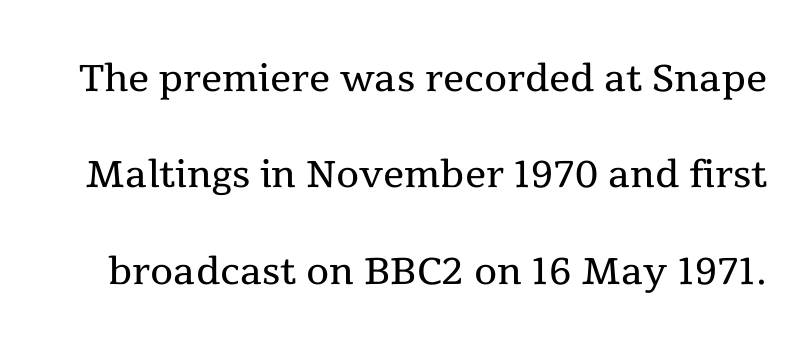
Q: Is the text bold? A: No.
Q: Is the text italic (slanted)? A: No, it is upright.
Q: Is the typeface a serif or a sans-serif typeface? A: Serif.
Q: Is the text underlined? A: No.
Q: Is the spacing between letters normal or unusually wide? A: Normal.
Q: Width (condensed, normal, or wide)? A: Normal.
Q: x-height? A: Medium.
Q: Monospaced? A: No.
